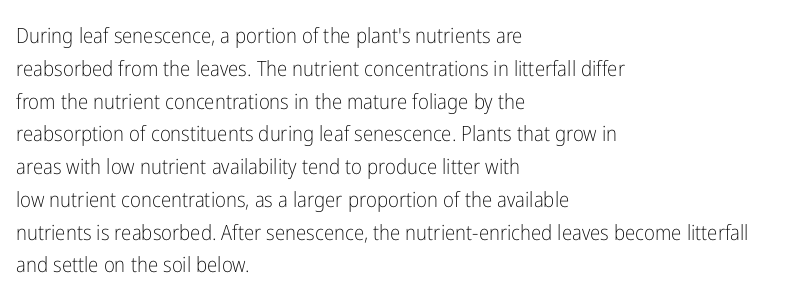
The image shows 21 px text type, upright; set left-aligned, normal line spacing (1.56x), normal letter spacing, not underlined.
